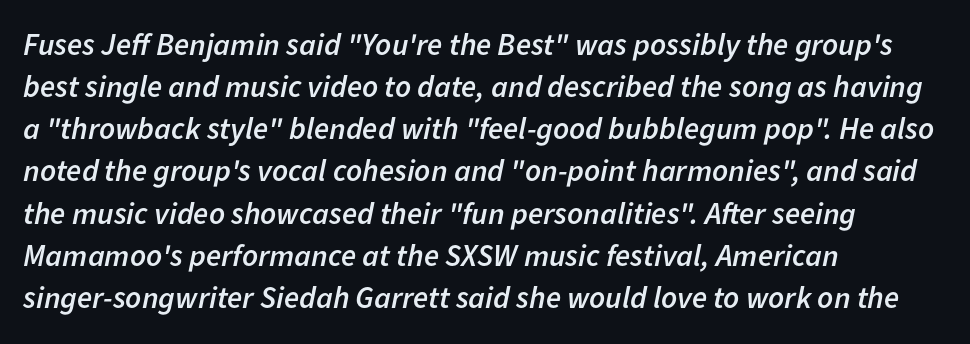
The glyphs are unaccompanied by any horizontal stroke below them. The setting favours the left margin, as ordinary paragraphs usually do. The passage shown stacks its lines at a standard gap. The strokes are fattened partway — semibold, not bold. An italicized treatment has been applied to the whole sample.
